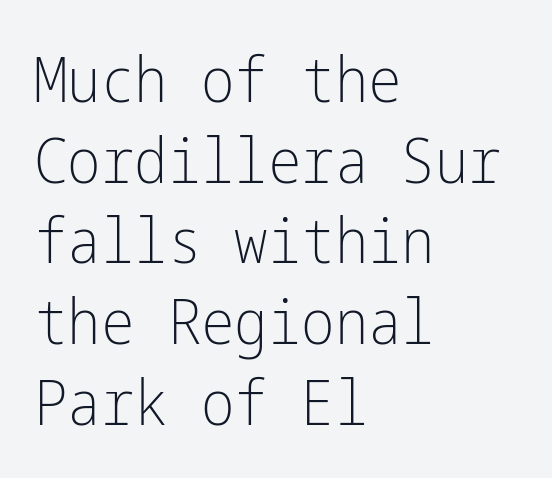
The image shows 63 px light, condensed sans-serif type, upright; set left-aligned, normal line spacing (1.28x), normal letter spacing, not underlined; low stroke contrast and a medium x-height.
